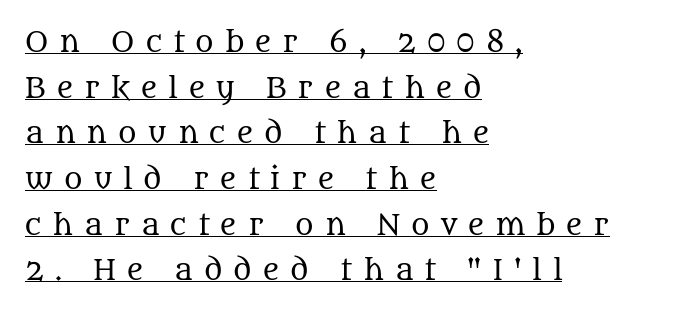
Q: Is the text bold? A: No.
Q: Is the text italic (slanted)? A: No, it is upright.
Q: Is the typeface a serif or a sans-serif typeface? A: Serif.
Q: Is the text underlined? A: Yes.
Q: How is the paragraph aligned? A: Left-aligned.
Q: Is the spacing between letters normal or unusually wide? A: Unusually wide.
Q: Is the spacing between lines tight, normal or loose? A: Normal.
Q: Width (condensed, normal, or wide)? A: Normal.
Q: Stroke contrast? A: Medium.
Q: x-height? A: Large.
Q: Monospaced? A: No.
